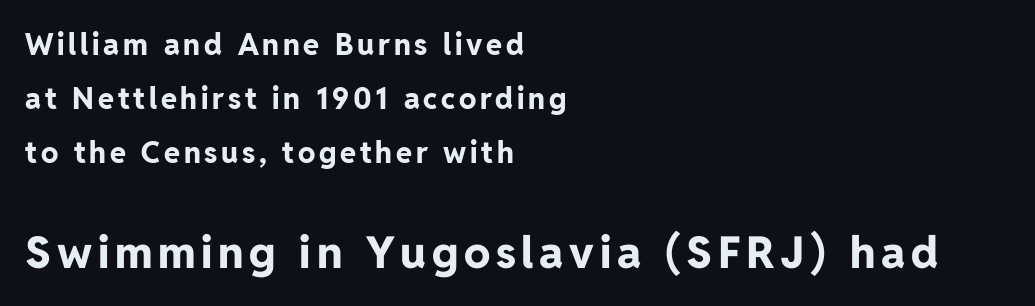
Line starts are locked; line ends wander. Visually, the bottom section dominates because its glyphs are scaled up. Posture: vertical. Typographic density is high because the face is bold. Varying glyph widths throughout — classic text-font behaviour. You can tell from the bare stems that sans-serif type was used.
